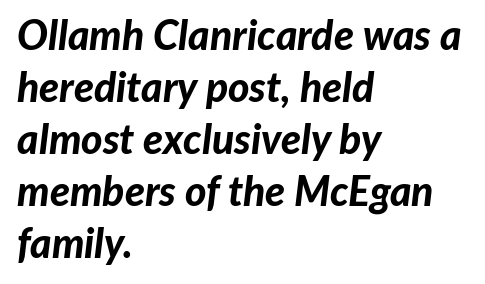
{"italic": "yes", "lean": "right", "slant_degrees": 7, "bold": "yes", "weight": "bold", "width": "normal", "stroke_contrast": "low", "x_height": "medium", "monospaced": "no", "underline": "no", "align": "left", "line_spacing": "normal", "line_spacing_ratio": 1.27, "letter_spacing": "normal", "letter_spacing_em": 0.0, "glyph_px": 41}
